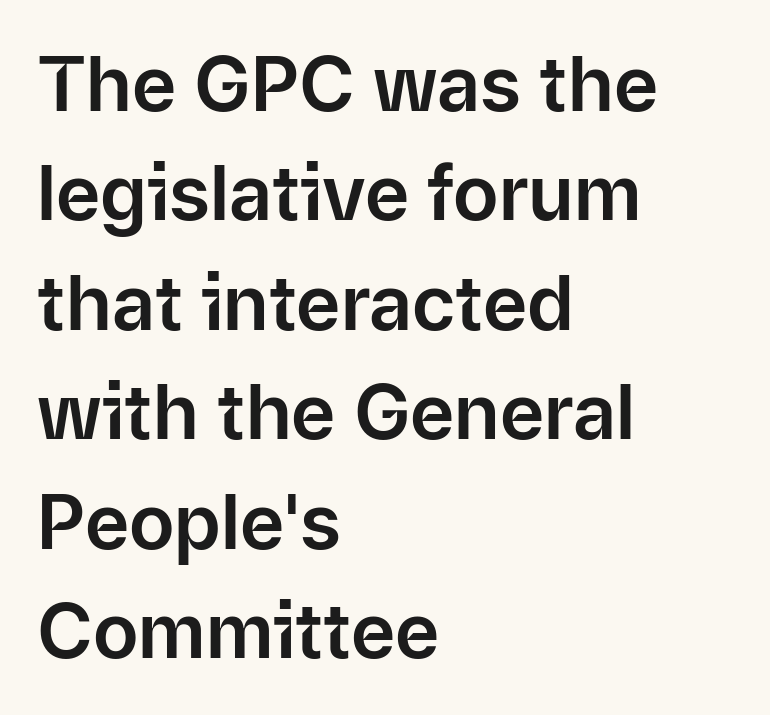
{"serif": "no", "italic": "no", "width": "normal", "stroke_contrast": "low", "x_height": "medium", "monospaced": "no", "underline": "no", "align": "left", "line_spacing": "normal", "line_spacing_ratio": 1.44, "letter_spacing": "normal", "letter_spacing_em": 0.0, "glyph_px": 76}
